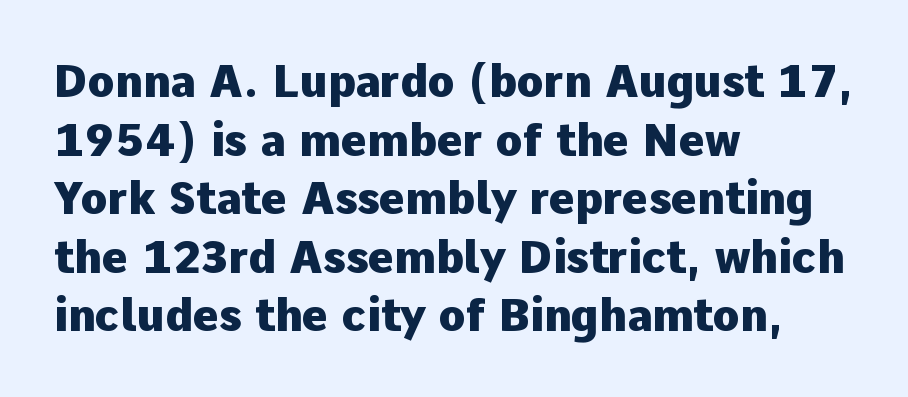
{"serif": "no", "italic": "no", "bold": "yes", "weight": "heavy", "width": "normal", "stroke_contrast": "low", "x_height": "medium", "monospaced": "no", "underline": "no", "align": "left", "line_spacing": "normal", "line_spacing_ratio": 1.33, "letter_spacing": "normal", "letter_spacing_em": 0.0, "glyph_px": 44}
